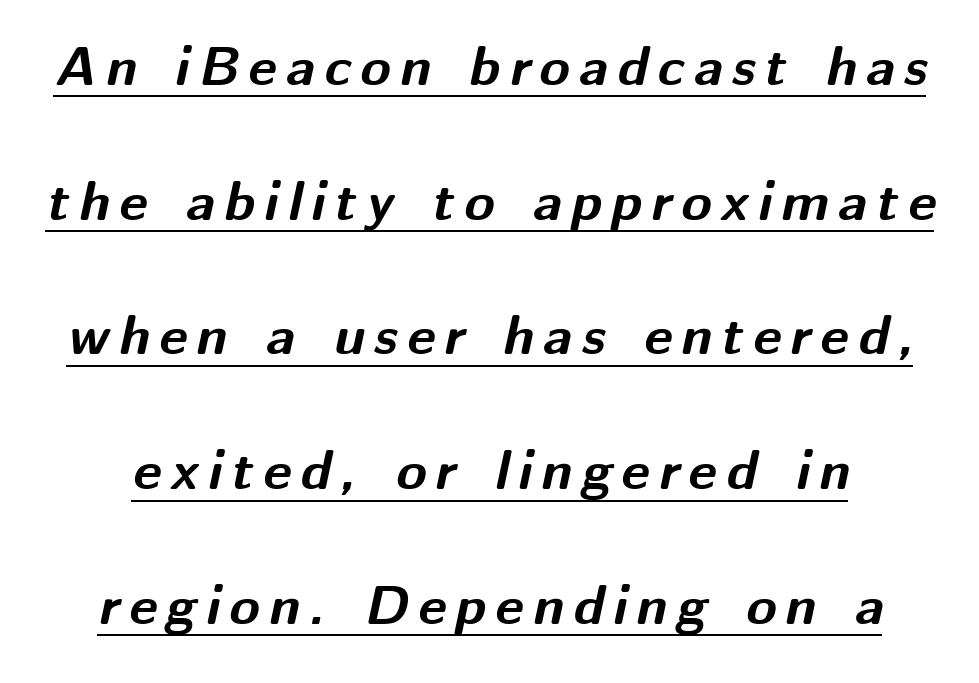
The passage shown is typed in a proportional face where columns would drift. This sample trades compactness for vertical openness between lines. Honestly, the underline is the first thing you notice here. Typographic density is high because the face is bold.
